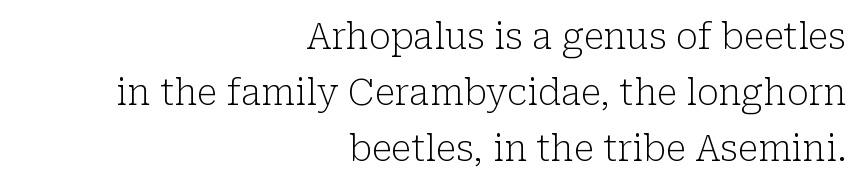
Each row of text sits above clean, open space. This is the regular roman posture of the typeface. Varying glyph widths throughout — classic text-font behaviour. This is serif lettering, the kind often seen in printed books.
